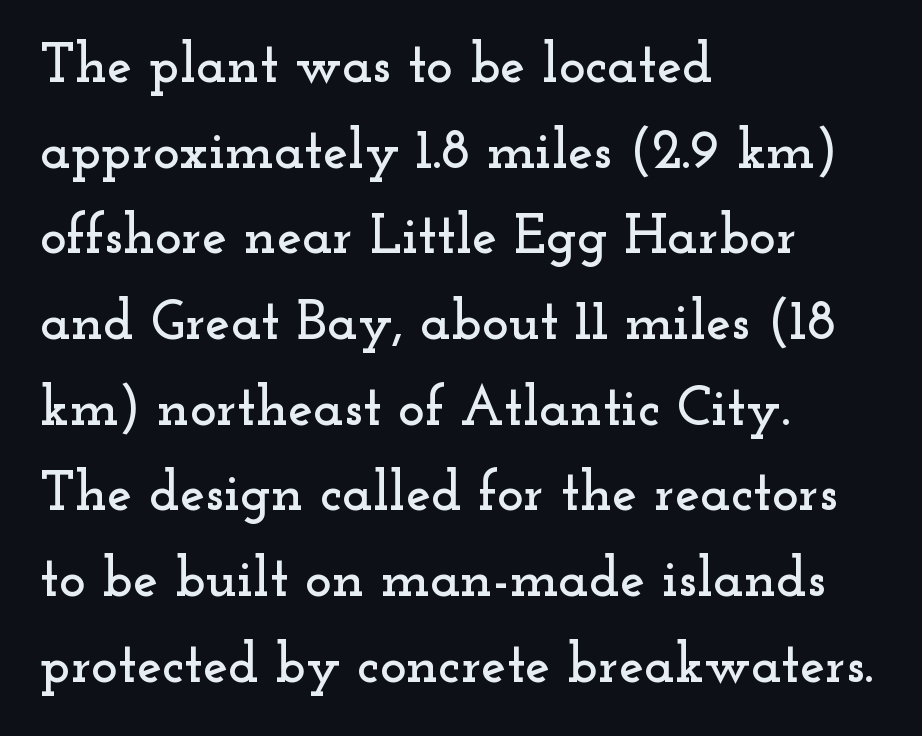
The image shows 56 px wide serif type, upright; set left-aligned, normal line spacing (1.53x), normal letter spacing, not underlined; low stroke contrast and a small x-height.
